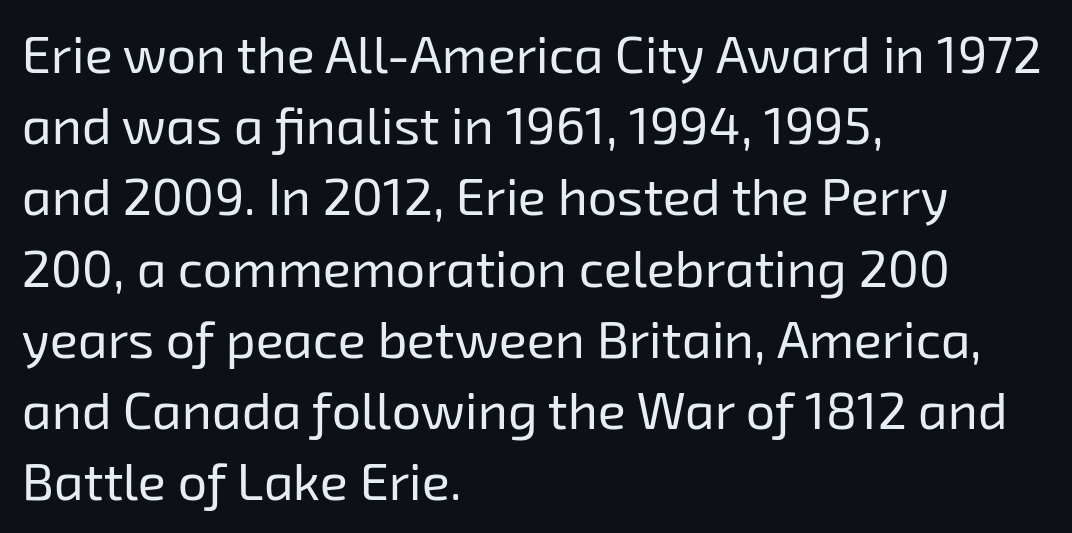
{"serif": "no", "bold": "no", "weight": "regular", "width": "normal", "stroke_contrast": "low", "x_height": "medium", "monospaced": "no", "underline": "no", "align": "left", "line_spacing": "normal", "line_spacing_ratio": 1.37, "letter_spacing": "normal", "letter_spacing_em": 0.0, "glyph_px": 52}
